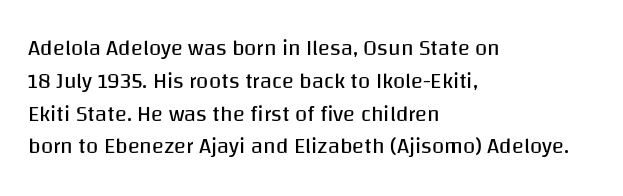
The image shows 22 px text type, upright; set left-aligned, normal line spacing (1.49x), normal letter spacing, not underlined.
